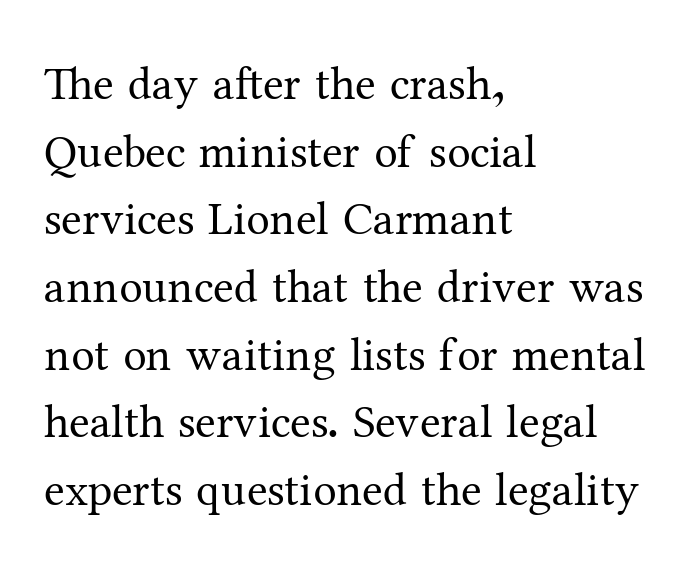
Q: Is the text bold? A: No.
Q: Is the text italic (slanted)? A: No, it is upright.
Q: Is the typeface a serif or a sans-serif typeface? A: Serif.
Q: Is the text underlined? A: No.
Q: How is the paragraph aligned? A: Left-aligned.
Q: Is the spacing between letters normal or unusually wide? A: Normal.
Q: Is the spacing between lines tight, normal or loose? A: Normal.
Q: Width (condensed, normal, or wide)? A: Normal.
Q: Stroke contrast? A: Medium.
Q: x-height? A: Medium.
Q: Monospaced? A: No.
